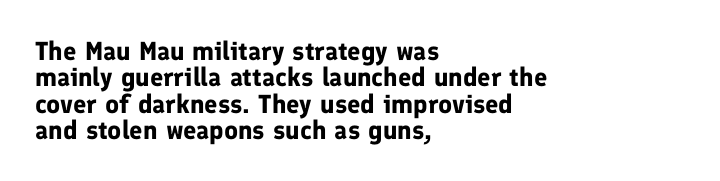
{"italic": "no", "bold": "yes", "underline": "no", "align": "left", "line_spacing": "tight", "line_spacing_ratio": 1.01, "letter_spacing": "normal", "letter_spacing_em": 0.0, "glyph_px": 26}
